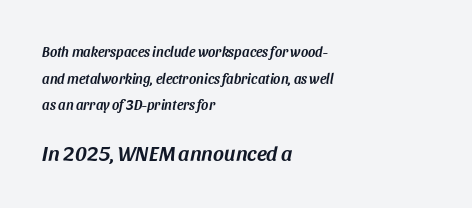
The image shows 21 px text type, italic (leaning right); set left-aligned, loose line spacing (1.91x), normal letter spacing, not underlined; the second (bottom) block is 1.5x larger.
